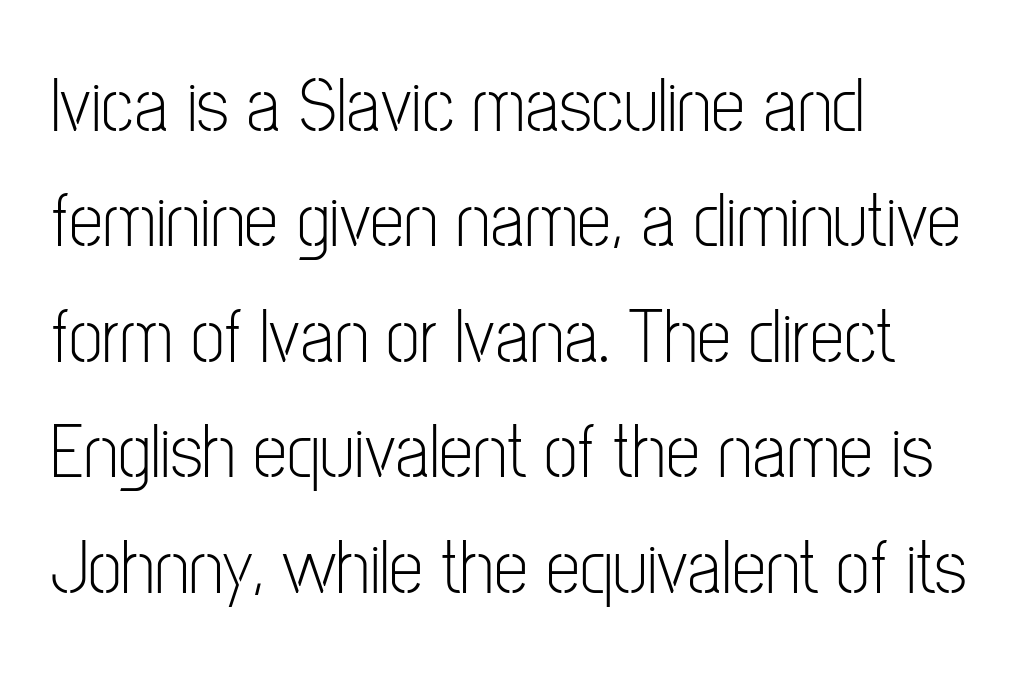
Any mark beneath the type? The region is blank. Leading: standard. This rendering leaves character spacing at its baseline value. The text block is weighted toward the left margin, trailing off unevenly rightward. Is the type heavy? It reads as light-to-regular instead. You could not count columns in this text — the font is proportionally spaced.
